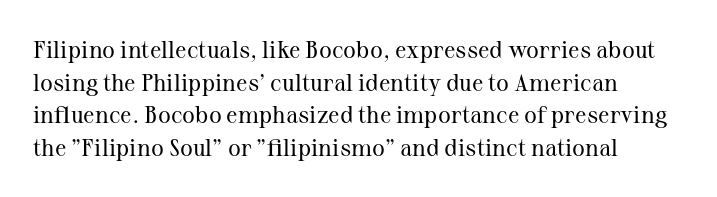
Q: Is the text bold? A: No.
Q: Is the text italic (slanted)? A: No, it is upright.
Q: Is the text underlined? A: No.
Q: How is the paragraph aligned? A: Left-aligned.
Q: Is the spacing between letters normal or unusually wide? A: Normal.
Q: Is the spacing between lines tight, normal or loose? A: Normal.
